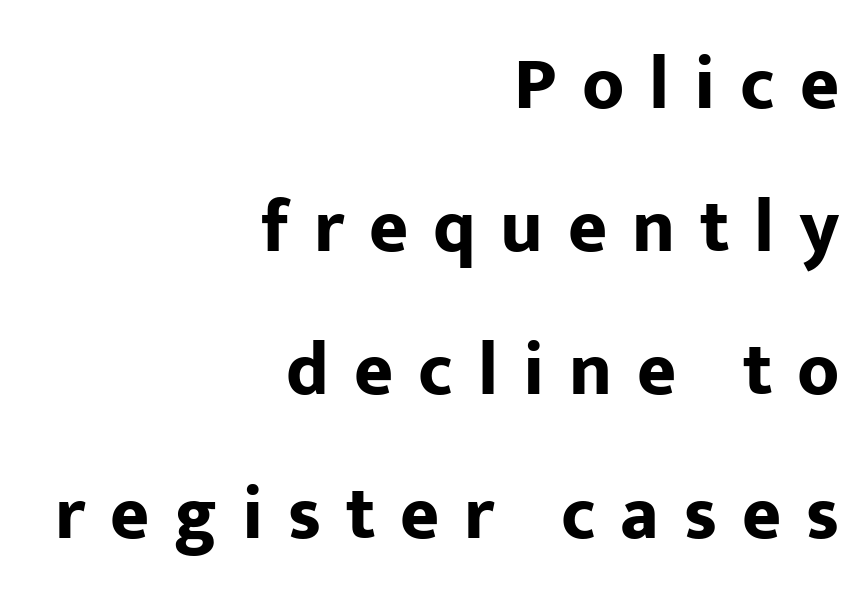
Q: Is the text bold? A: Yes.
Q: Is the text italic (slanted)? A: No, it is upright.
Q: Is the typeface a serif or a sans-serif typeface? A: Sans-serif.
Q: Is the text underlined? A: No.
Q: How is the paragraph aligned? A: Right-aligned.
Q: Is the spacing between letters normal or unusually wide? A: Unusually wide.
Q: Is the spacing between lines tight, normal or loose? A: Loose.
Q: Width (condensed, normal, or wide)? A: Normal.
Q: Stroke contrast? A: Low.
Q: x-height? A: Medium.
Q: Monospaced? A: No.
